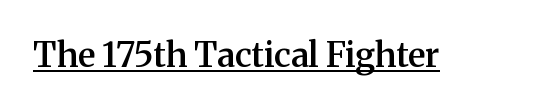
Q: Is the text bold? A: Semi-bold.
Q: Is the text italic (slanted)? A: No, it is upright.
Q: Is the typeface a serif or a sans-serif typeface? A: Serif.
Q: Is the text underlined? A: Yes.
Q: Is the spacing between letters normal or unusually wide? A: Normal.
Q: Width (condensed, normal, or wide)? A: Normal.
Q: Stroke contrast? A: Medium.
Q: x-height? A: Medium.
Q: Monospaced? A: No.
